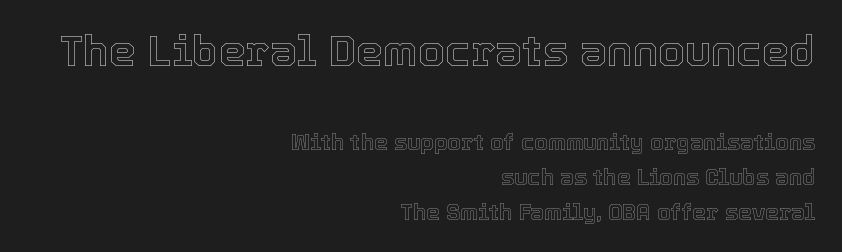
{"italic": "no", "width": "normal", "x_height": "medium", "monospaced": "no", "underline": "no", "align": "right", "line_spacing": "normal", "line_spacing_ratio": 1.59, "letter_spacing": "normal", "letter_spacing_em": 0.0, "larger_block": "first", "size_ratio": 1.95, "glyph_px": 43}
